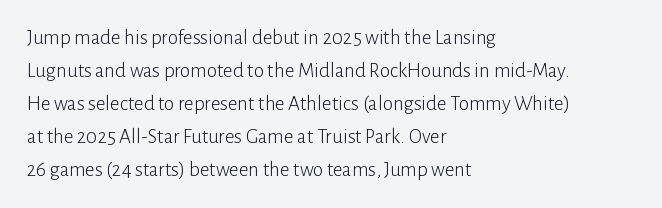
{"italic": "no", "bold": "no", "underline": "no", "align": "left", "line_spacing": "normal", "line_spacing_ratio": 1.57, "letter_spacing": "normal", "letter_spacing_em": 0.0, "glyph_px": 21}
